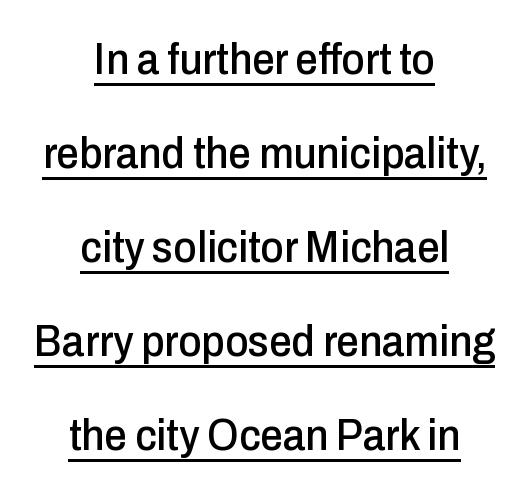
Q: Is the text italic (slanted)? A: No, it is upright.
Q: Is the typeface a serif or a sans-serif typeface? A: Sans-serif.
Q: Is the text underlined? A: Yes.
Q: How is the paragraph aligned? A: Centered.
Q: Is the spacing between letters normal or unusually wide? A: Normal.
Q: Is the spacing between lines tight, normal or loose? A: Loose.
Q: Width (condensed, normal, or wide)? A: Condensed.
Q: Stroke contrast? A: Low.
Q: x-height? A: Medium.
Q: Monospaced? A: No.
